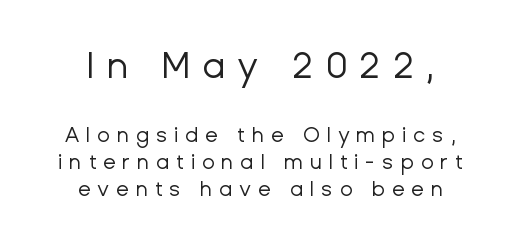
{"serif": "no", "italic": "no", "bold": "no", "weight": "regular", "width": "normal", "stroke_contrast": "low", "x_height": "medium", "monospaced": "no", "underline": "no", "line_spacing": "normal", "line_spacing_ratio": 1.3, "letter_spacing": "wide", "letter_spacing_em": 0.32, "larger_block": "first", "size_ratio": 1.76, "glyph_px": 37}
